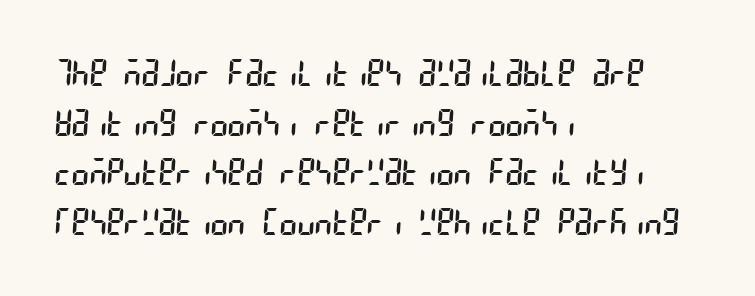
No extra ink here — the face is not bold. Summary of vertical rhythm: regular, with standard interline spacing. The letters sit at their default tracking, neither squeezed nor spread. This rendering employs a face without finishing strokes, i.e., a sans-serif. Plain, unruled lines of type.
